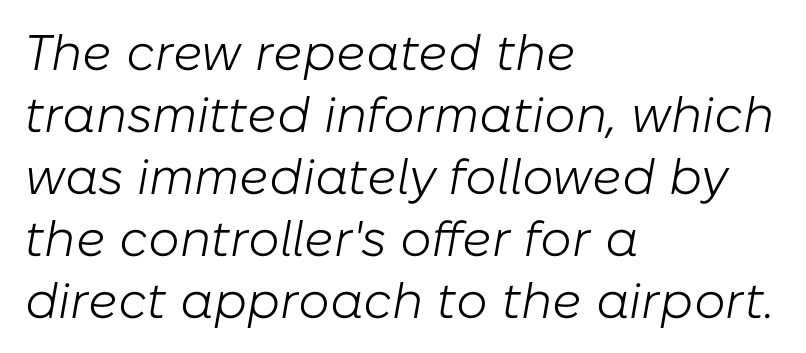
Q: Is the text bold? A: No.
Q: Is the text italic (slanted)? A: Yes, it leans right by about 10 degrees.
Q: Is the text underlined? A: No.
Q: How is the paragraph aligned? A: Left-aligned.
Q: Is the spacing between letters normal or unusually wide? A: Normal.
Q: Width (condensed, normal, or wide)? A: Normal.
Q: Stroke contrast? A: Low.
Q: x-height? A: Medium.
Q: Monospaced? A: No.
